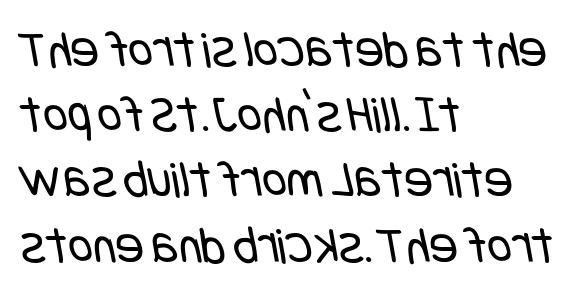
The image shows 53 px regular-weight, condensed sans-serif type; set left-aligned, line spacing 1.23x, normal letter spacing, not underlined; low stroke contrast and a large x-height.
